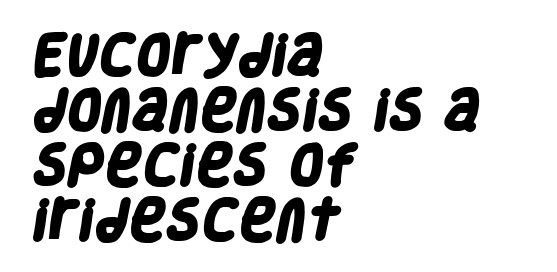
{"serif": "no", "bold": "yes", "weight": "heavy", "width": "condensed", "stroke_contrast": "low", "x_height": "large", "monospaced": "no", "underline": "no", "align": "left", "line_spacing_ratio": 1.22, "letter_spacing": "normal", "letter_spacing_em": 0.0, "glyph_px": 45}
